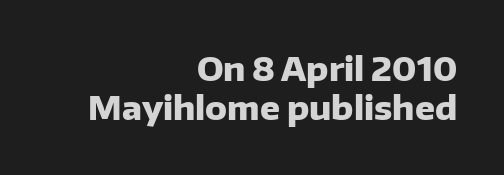
The image shows 33 px heavy sans-serif type, upright; set right-aligned, line spacing 1.18x, normal letter spacing, not underlined; low stroke contrast and a medium x-height.
